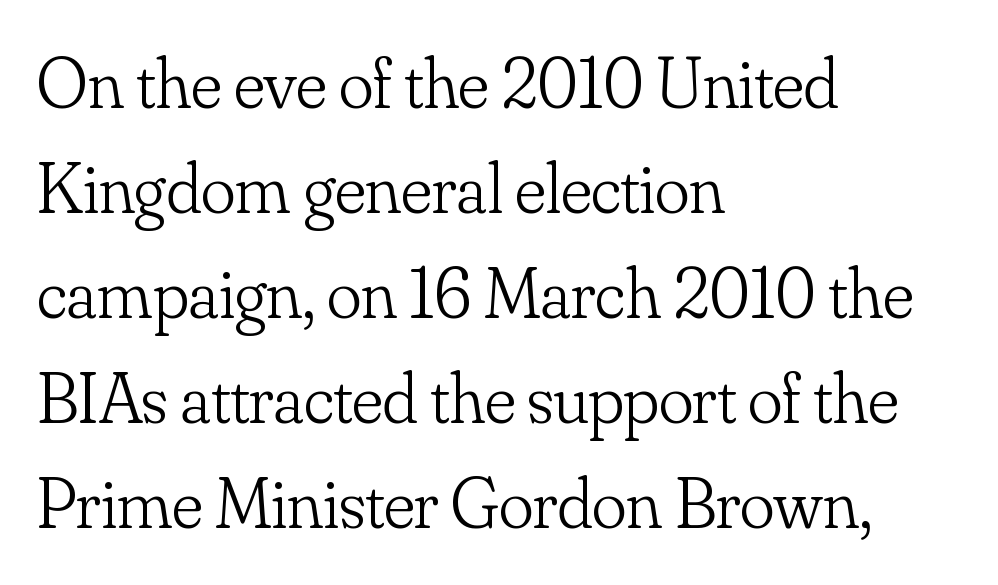
Q: Is the text bold? A: No.
Q: Is the text italic (slanted)? A: No, it is upright.
Q: Is the typeface a serif or a sans-serif typeface? A: Serif.
Q: Is the text underlined? A: No.
Q: How is the paragraph aligned? A: Left-aligned.
Q: Is the spacing between letters normal or unusually wide? A: Normal.
Q: Is the spacing between lines tight, normal or loose? A: Normal.
Q: Width (condensed, normal, or wide)? A: Normal.
Q: Stroke contrast? A: Low.
Q: x-height? A: Small.
Q: Monospaced? A: No.
